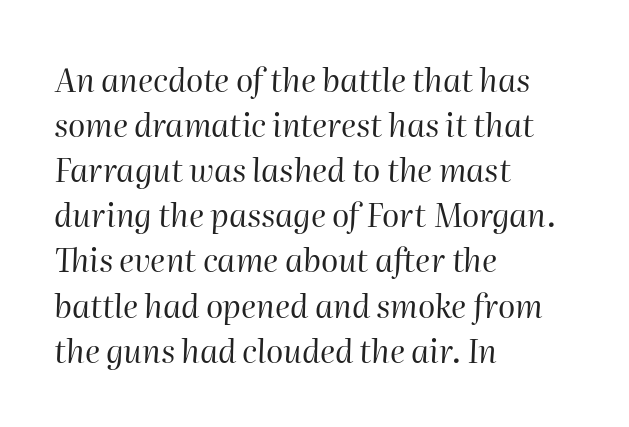
Q: Is the text bold? A: No.
Q: Is the text italic (slanted)? A: Yes, it leans right by about 2 degrees.
Q: Is the text underlined? A: No.
Q: How is the paragraph aligned? A: Left-aligned.
Q: Is the spacing between letters normal or unusually wide? A: Normal.
Q: Is the spacing between lines tight, normal or loose? A: Normal.
Q: Width (condensed, normal, or wide)? A: Normal.
Q: Stroke contrast? A: High.
Q: x-height? A: Medium.
Q: Monospaced? A: No.
